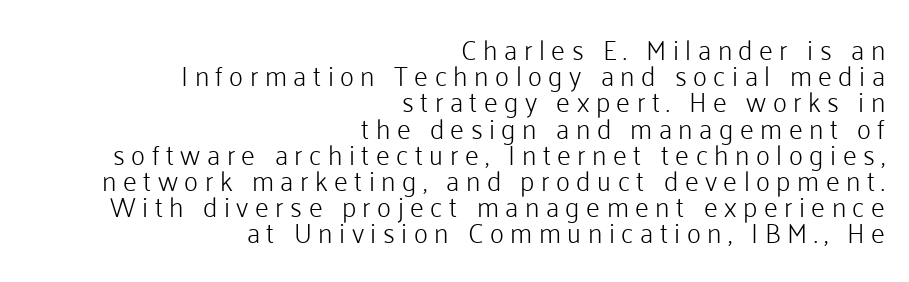
{"italic": "no", "bold": "no", "underline": "no", "align": "right", "line_spacing": "tight", "line_spacing_ratio": 0.97, "letter_spacing": "wide", "letter_spacing_em": 0.24, "glyph_px": 27}
